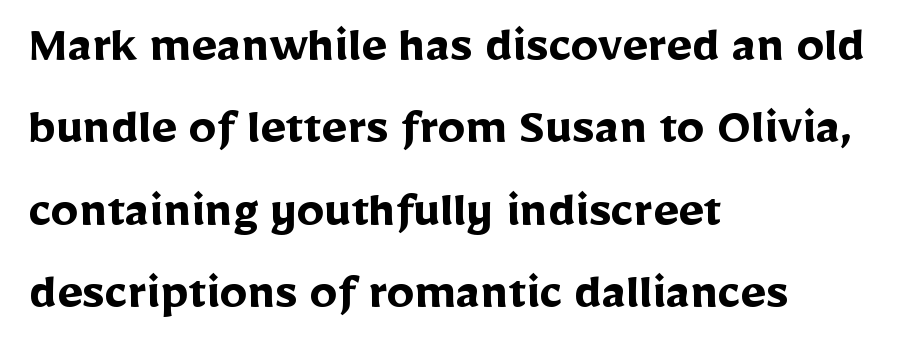
{"serif": "no", "italic": "no", "bold": "yes", "weight": "semibold", "width": "normal", "stroke_contrast": "low", "x_height": "medium", "monospaced": "no", "underline": "no", "align": "left", "line_spacing": "normal", "line_spacing_ratio": 1.5, "letter_spacing": "normal", "letter_spacing_em": 0.0, "glyph_px": 55}
